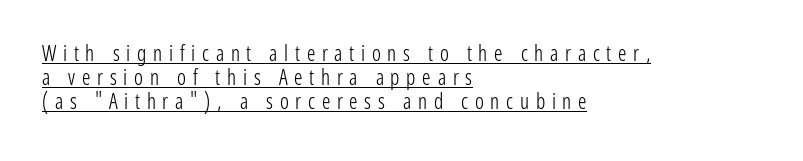
Stem width sits at or under what a default text font uses. Somebody hit Ctrl+U on this one — the words are underlined. When letters stand straight like this, we call the style roman or upright. Characters follow at a spacing far wider than the type designer built in.
